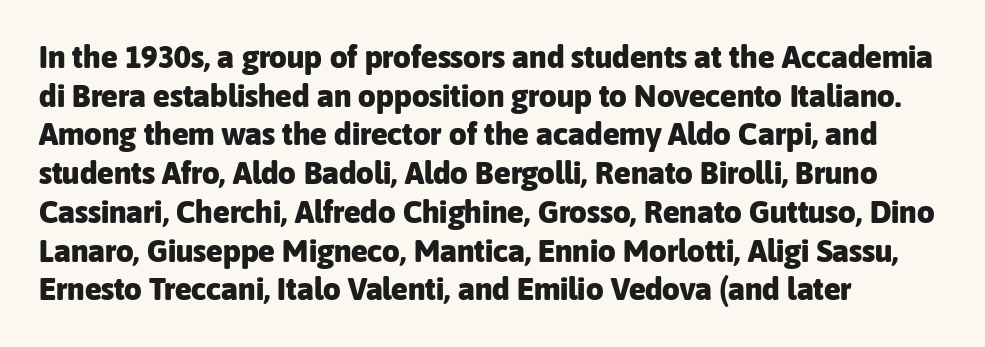
Q: Is the text bold? A: Yes.
Q: Is the text italic (slanted)? A: No, it is upright.
Q: Is the typeface a serif or a sans-serif typeface? A: Sans-serif.
Q: Is the text underlined? A: No.
Q: How is the paragraph aligned? A: Left-aligned.
Q: Is the spacing between letters normal or unusually wide? A: Normal.
Q: Is the spacing between lines tight, normal or loose? A: Normal.
Q: Width (condensed, normal, or wide)? A: Normal.
Q: Stroke contrast? A: Low.
Q: x-height? A: Medium.
Q: Monospaced? A: No.
